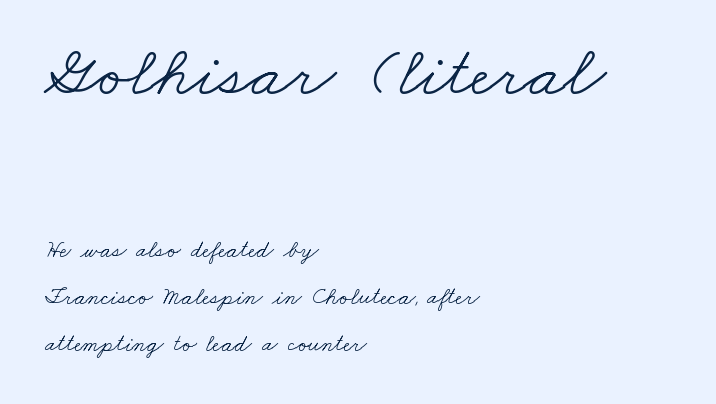
The image shows 71 px light, wide serif type; set left-aligned, loose line spacing (1.95x), normal letter spacing, not underlined; the first (top) block is 2.96x larger; low stroke contrast and a small x-height.
